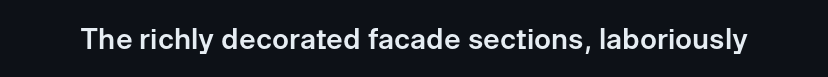
The image shows 28 px sans-serif type, upright; set normal letter spacing, not underlined; low stroke contrast and a medium x-height.
